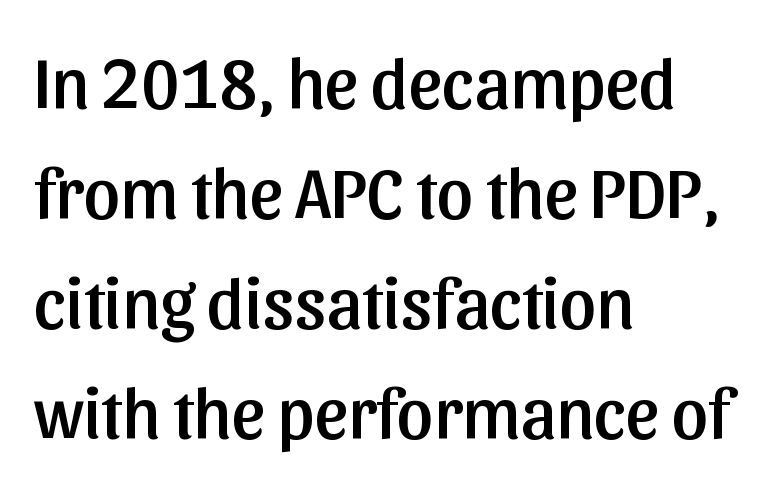
Character widths vary here, with narrow letters taking less room than wide ones. The rendering keeps characters at their native spacing. The type family on display is of the sans-serif kind. Posture: upright roman.
